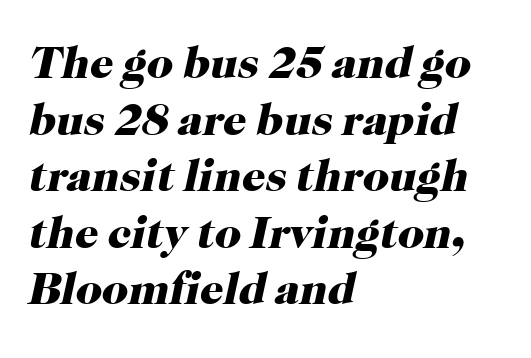
Q: Is the text bold? A: Yes.
Q: Is the text italic (slanted)? A: Yes, it leans right by about 12 degrees.
Q: Is the typeface a serif or a sans-serif typeface? A: Serif.
Q: Is the text underlined? A: No.
Q: How is the paragraph aligned? A: Left-aligned.
Q: Is the spacing between letters normal or unusually wide? A: Normal.
Q: Width (condensed, normal, or wide)? A: Normal.
Q: Stroke contrast? A: High.
Q: x-height? A: Medium.
Q: Monospaced? A: No.
